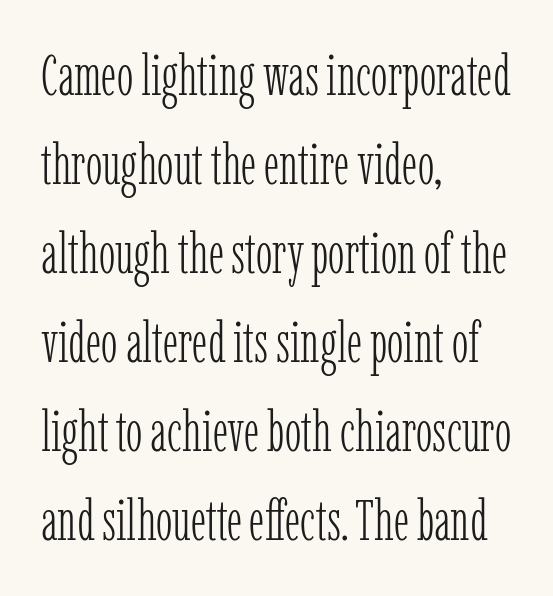
The image shows 56 px light, condensed serif type, upright; set left-aligned, normal line spacing (1.59x), normal letter spacing, not underlined; low stroke contrast and a medium x-height.
